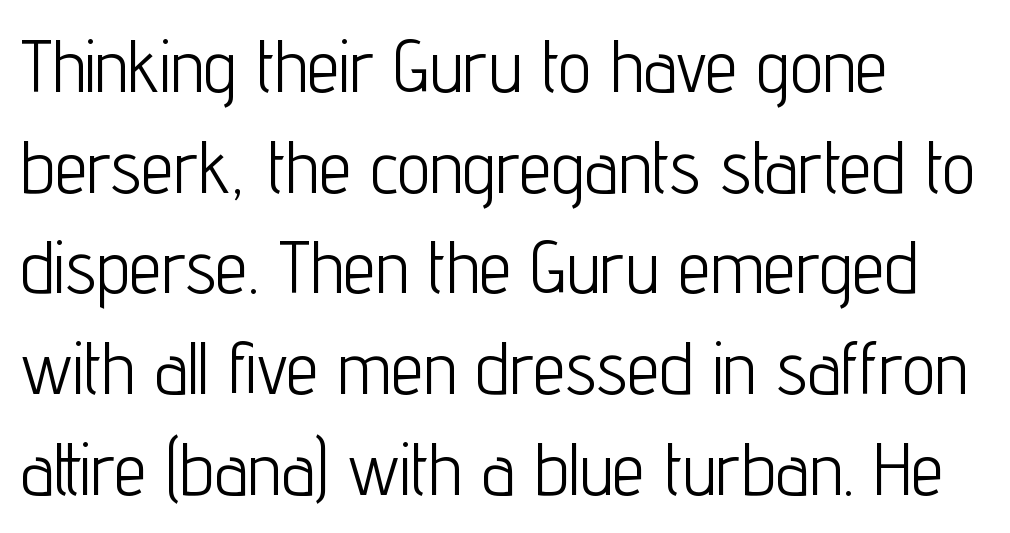
Q: Is the text bold? A: No.
Q: Is the text italic (slanted)? A: No, it is upright.
Q: Is the typeface a serif or a sans-serif typeface? A: Sans-serif.
Q: Is the text underlined? A: No.
Q: How is the paragraph aligned? A: Left-aligned.
Q: Is the spacing between letters normal or unusually wide? A: Normal.
Q: Is the spacing between lines tight, normal or loose? A: Normal.
Q: Width (condensed, normal, or wide)? A: Condensed.
Q: Stroke contrast? A: Low.
Q: x-height? A: Medium.
Q: Monospaced? A: No.
